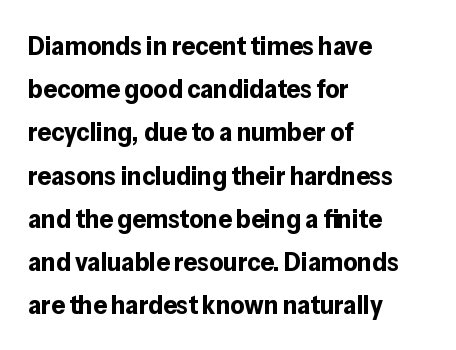
Layout note: lines flush left. Decoration check: the copy has no underline. Each new line begins a customary step beneath the previous one. The characters look thick and weighty, a clear bold. Do the letters lean? They stand straight.
